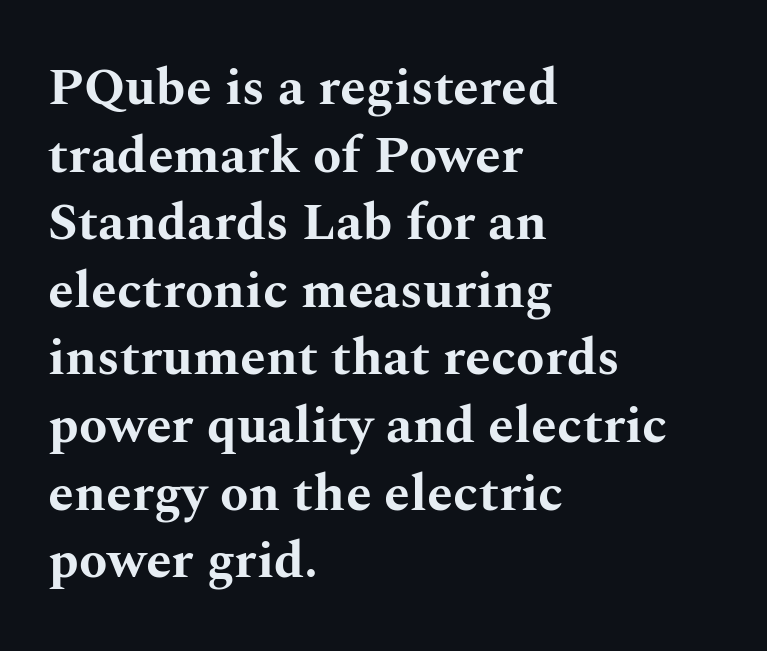
The glyphs are unaccompanied by any horizontal stroke below them. Observe the serifs anchoring each vertical stroke in this sample. The rows are spaced the way most documents space them. Weight check: bold — yes, fully. Posture: vertical. The text block is weighted toward the left margin, trailing off unevenly rightward.
